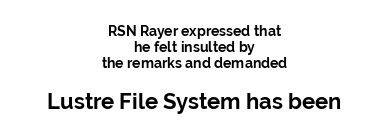
Q: Is the text bold? A: Yes.
Q: Is the text italic (slanted)? A: No, it is upright.
Q: Is the text underlined? A: No.
Q: How is the paragraph aligned? A: Centered.
Q: Is the spacing between letters normal or unusually wide? A: Normal.
Q: Is the spacing between lines tight, normal or loose? A: Tight.
Q: Which block of text is set in a larger size, the first (top) or the second (bottom)? A: The second (bottom) one.
